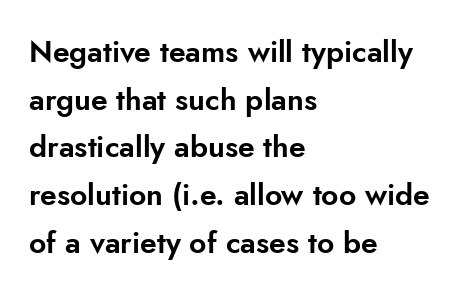
Reading down the block, your eye returns to a fixed left position each line. A typesetter would call this zero additional tracking. These lines are composed in type without serifs. A bare baseline throughout the passage. In terms of leading, this rendering sits right in the middle. Character widths vary here, with narrow letters taking less room than wide ones.
